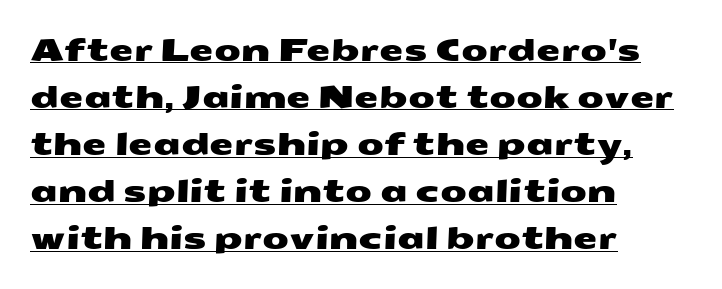
Q: Is the typeface a serif or a sans-serif typeface? A: Sans-serif.
Q: Is the text underlined? A: Yes.
Q: How is the paragraph aligned? A: Left-aligned.
Q: Is the spacing between letters normal or unusually wide? A: Normal.
Q: Is the spacing between lines tight, normal or loose? A: Normal.
Q: Width (condensed, normal, or wide)? A: Wide.
Q: Stroke contrast? A: Medium.
Q: x-height? A: Medium.
Q: Monospaced? A: No.
